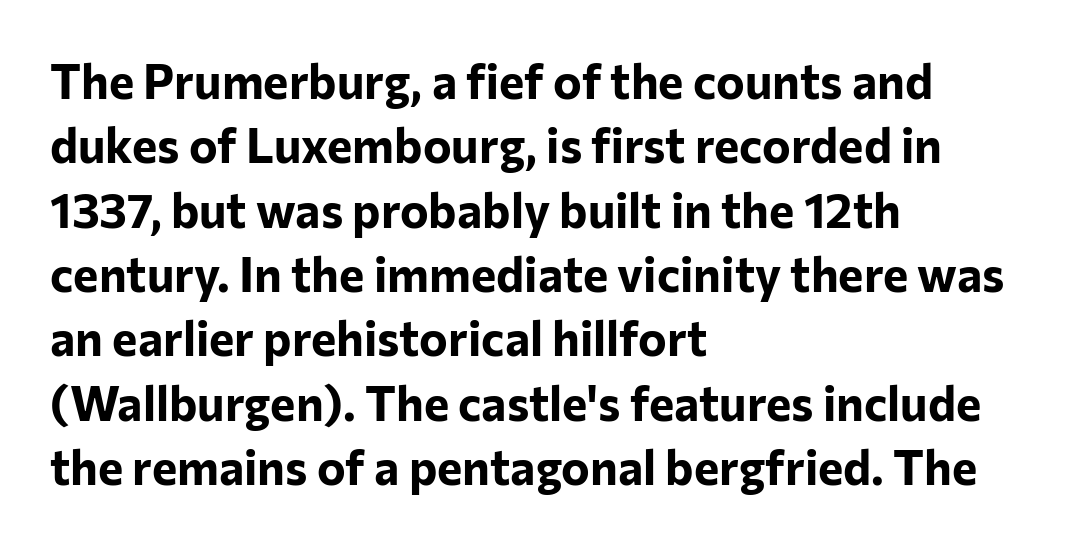
{"serif": "no", "italic": "no", "bold": "yes", "weight": "bold", "width": "normal", "stroke_contrast": "low", "x_height": "medium", "monospaced": "no", "underline": "no", "align": "left", "line_spacing": "normal", "line_spacing_ratio": 1.34, "letter_spacing": "normal", "letter_spacing_em": 0.0, "glyph_px": 48}
